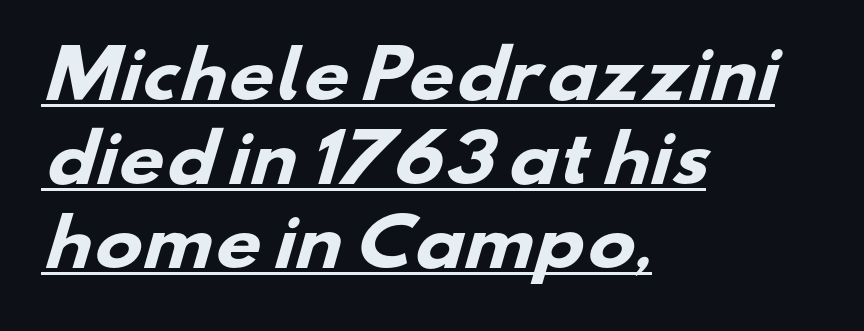
Q: Is the text bold? A: Yes.
Q: Is the typeface a serif or a sans-serif typeface? A: Sans-serif.
Q: Is the text underlined? A: Yes.
Q: How is the paragraph aligned? A: Left-aligned.
Q: Is the spacing between letters normal or unusually wide? A: Normal.
Q: Is the spacing between lines tight, normal or loose? A: Normal.
Q: Width (condensed, normal, or wide)? A: Wide.
Q: Stroke contrast? A: Low.
Q: x-height? A: Small.
Q: Monospaced? A: No.
